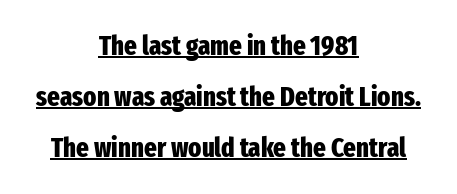
This sample uses plain, unmodified letter spacing. The words here are underlined. Centered paragraph, ragged on both sides. Every character sits straight up, as roman type does. The glyphs have the mass of a bold cut.
